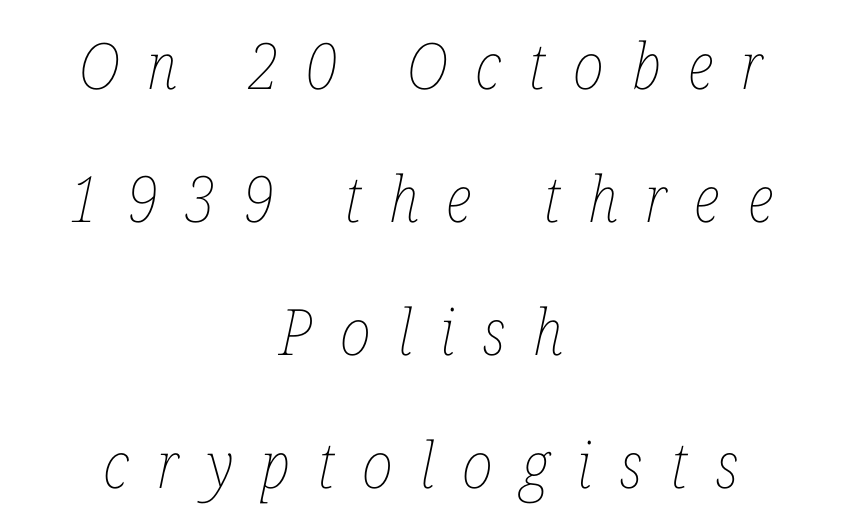
Q: Is the text bold? A: No.
Q: Is the text italic (slanted)? A: Yes, it leans right by about 12 degrees.
Q: Is the text underlined? A: No.
Q: How is the paragraph aligned? A: Centered.
Q: Is the spacing between letters normal or unusually wide? A: Unusually wide.
Q: Is the spacing between lines tight, normal or loose? A: Loose.
Q: Width (condensed, normal, or wide)? A: Condensed.
Q: Stroke contrast? A: Low.
Q: x-height? A: Medium.
Q: Monospaced? A: No.
